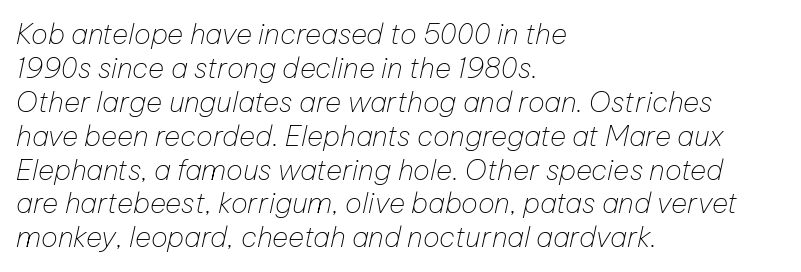
{"italic": "yes", "lean": "right", "slant_degrees": 12, "bold": "no", "weight": "thin", "width": "normal", "stroke_contrast": "low", "x_height": "medium", "monospaced": "no", "underline": "no", "align": "left", "line_spacing_ratio": 1.21, "letter_spacing": "normal", "letter_spacing_em": 0.0, "glyph_px": 28}
